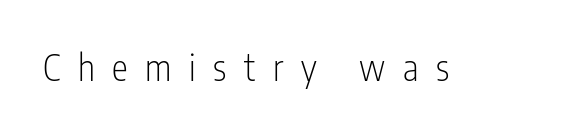
Check the space under the baseline: it is left empty. Serifs: no, the terminals of the letterforms are clean. The axis of the letterforms is exactly vertical. Letter spacing: wide.
